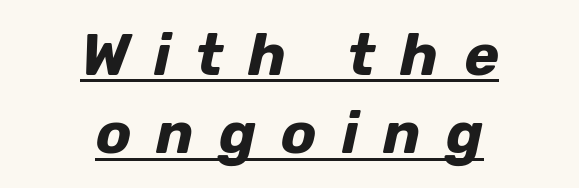
The passage shown is emphatically bold. Casual observation: everything's sitting right in the middle. Compared with typical body copy, the letter spacing here is much looser. Baseline-to-baseline distance is the conventional proportion of letter height. The lettering is marked with a stroke running underneath it.
